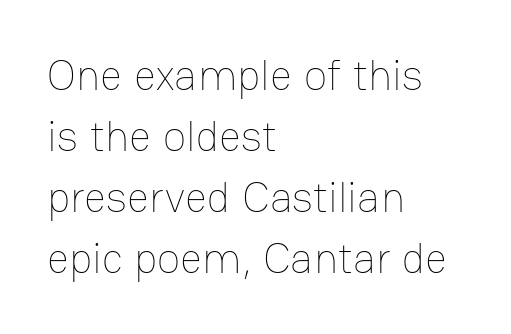
The image shows 43 px thin type, upright; set left-aligned, normal line spacing (1.42x), normal letter spacing, not underlined; low stroke contrast and a medium x-height.
